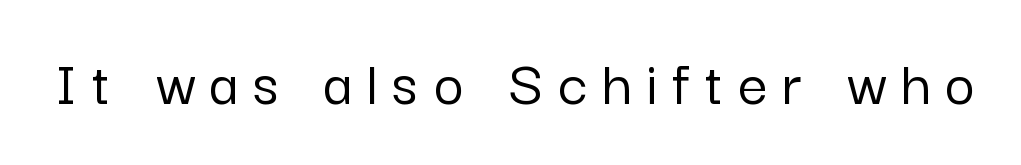
{"serif": "no", "italic": "no", "width": "normal", "stroke_contrast": "low", "x_height": "medium", "monospaced": "no", "underline": "no", "letter_spacing": "wide", "letter_spacing_em": 0.23, "glyph_px": 65}
